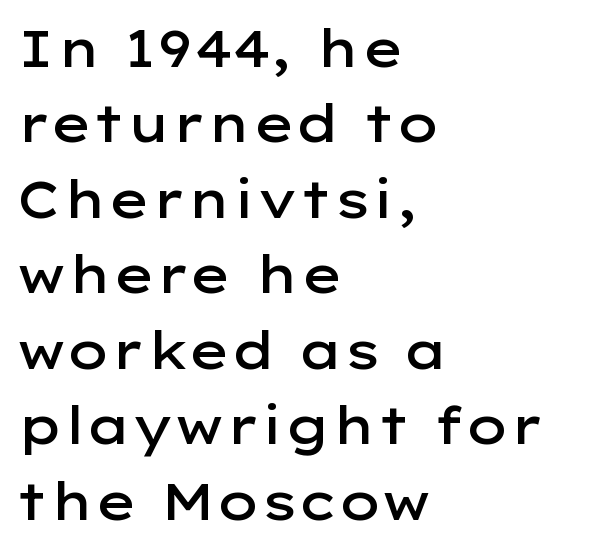
Q: Is the text bold? A: Semi-bold.
Q: Is the text italic (slanted)? A: No, it is upright.
Q: Is the typeface a serif or a sans-serif typeface? A: Sans-serif.
Q: Is the text underlined? A: No.
Q: How is the paragraph aligned? A: Left-aligned.
Q: Is the spacing between letters normal or unusually wide? A: Normal.
Q: Is the spacing between lines tight, normal or loose? A: Normal.
Q: Width (condensed, normal, or wide)? A: Wide.
Q: Stroke contrast? A: Low.
Q: x-height? A: Medium.
Q: Monospaced? A: No.
